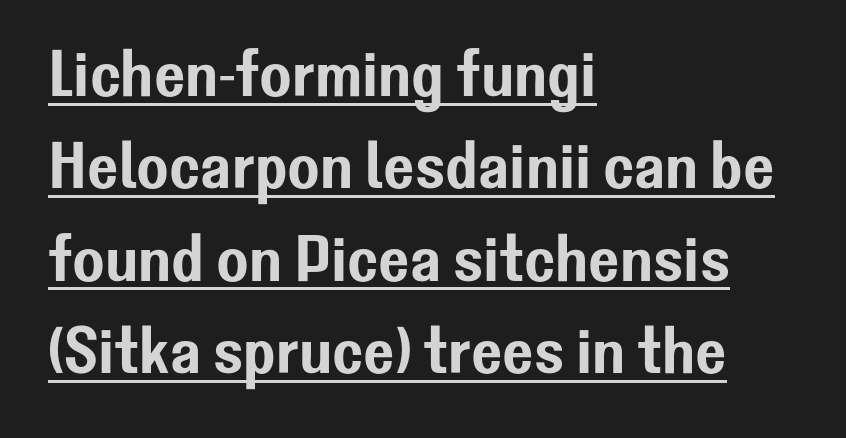
Do the characters align in a grid? No, the font is proportional. Standard letterfit; no display-style spreading of the glyphs. A typesetter would call this leading conventional body-copy spacing. Every word sits above its own underline. The face used here is a sans, in the tradition of grotesques and geometrics.
